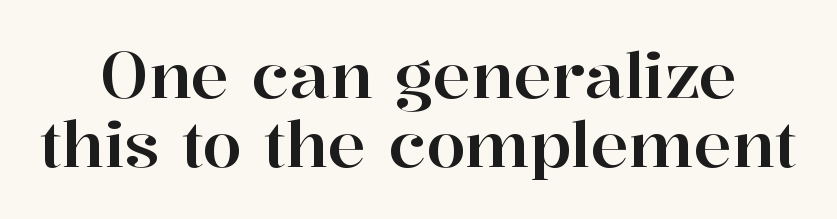
The image shows 63 px serif type, upright; set tight line spacing (1.1x), normal letter spacing, not underlined; high stroke contrast and a medium x-height.
